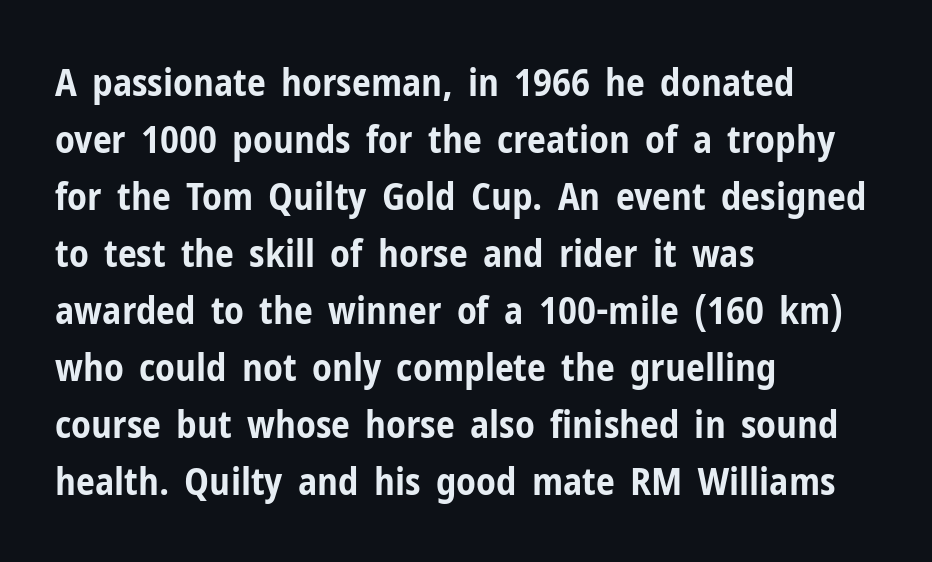
{"serif": "no", "italic": "no", "bold": "yes", "weight": "bold", "width": "condensed", "stroke_contrast": "low", "x_height": "medium", "monospaced": "no", "underline": "no", "align": "left", "line_spacing": "normal", "line_spacing_ratio": 1.5, "letter_spacing": "normal", "letter_spacing_em": 0.0, "glyph_px": 38}
